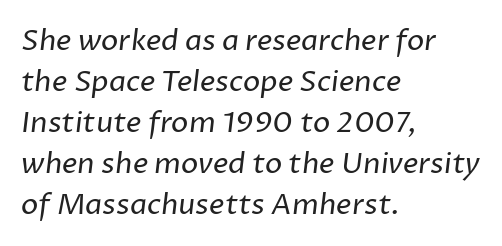
The image shows 29 px regular-weight sans-serif type; set left-aligned, normal line spacing (1.41x), normal letter spacing, not underlined; low stroke contrast and a medium x-height.
